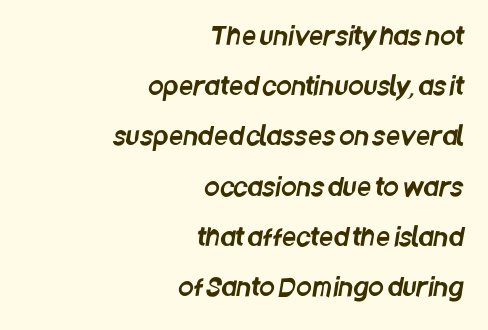
{"underline": "no", "align": "right", "line_spacing": "loose", "line_spacing_ratio": 2.01, "letter_spacing": "normal", "letter_spacing_em": 0.0, "glyph_px": 25}
